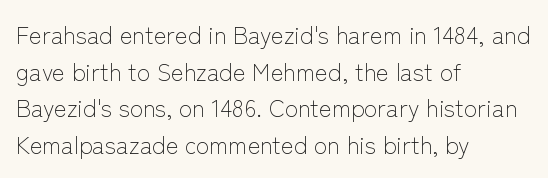
The image shows 24 px text type, upright; set left-aligned, normal line spacing (1.53x), normal letter spacing, not underlined.
